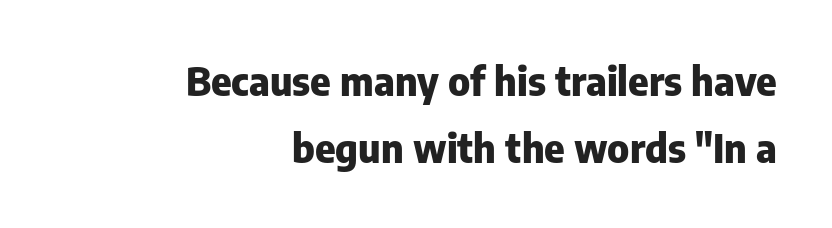
Line ends are locked; line starts wander. A typesetter would call this proportional, since set widths differ per character. Glyph-to-glyph distance matches everyday printed text. The space directly below the letters is spotless. Nothing sits at the stroke ends, so this counts as sans-serif. A full-strength bold gives these letters their thick strokes.
